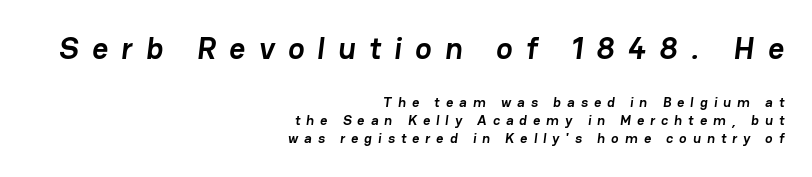
{"serif": "no", "bold": "yes", "weight": "semibold", "width": "normal", "stroke_contrast": "low", "x_height": "medium", "monospaced": "no", "underline": "no", "align": "right", "line_spacing": "normal", "line_spacing_ratio": 1.3, "letter_spacing": "wide", "letter_spacing_em": 0.43, "larger_block": "first", "size_ratio": 2.21, "glyph_px": 31}
